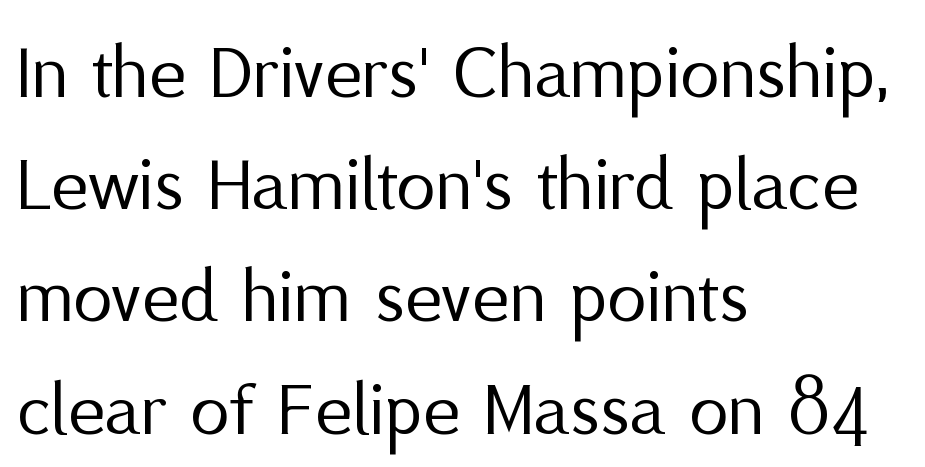
Observe the ordinary spacing: letters are neighbours, not strangers. The text was rendered using a sans face with plain stroke endings. Quick note: not italic, upright. The zone under the glyphs is completely vacant. This is not heavy type; no bold has been used. Summary of vertical rhythm: regular, with standard interline spacing.
